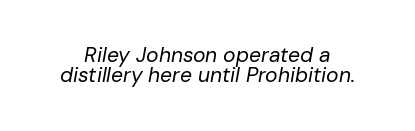
{"italic": "yes", "lean": "right", "slant_degrees": 10, "bold": "no", "underline": "no", "line_spacing": "tight", "line_spacing_ratio": 0.97, "letter_spacing": "normal", "letter_spacing_em": 0.0, "glyph_px": 21}
